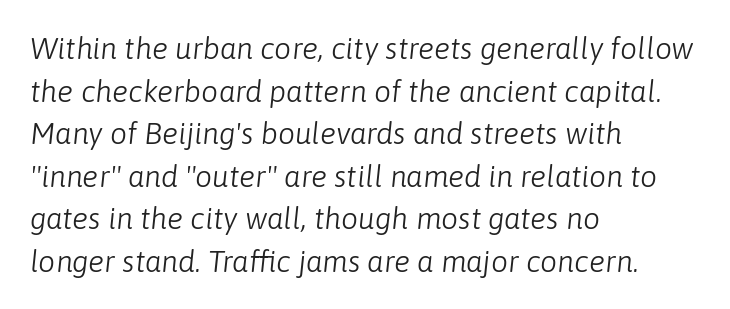
{"italic": "yes", "lean": "right", "slant_degrees": 6, "bold": "no", "weight": "light", "width": "normal", "stroke_contrast": "low", "x_height": "medium", "monospaced": "no", "underline": "no", "align": "left", "line_spacing": "normal", "line_spacing_ratio": 1.42, "letter_spacing": "normal", "letter_spacing_em": 0.0, "glyph_px": 30}
